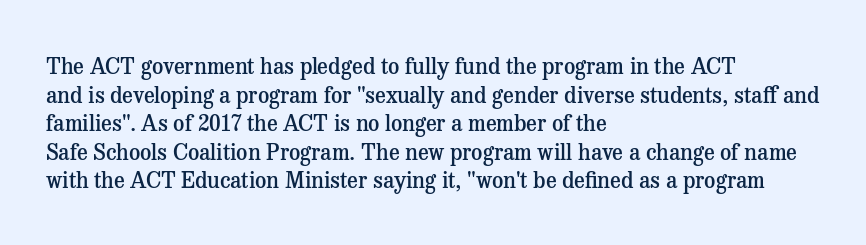
The image shows 22 px text type, upright; set left-aligned, normal line spacing (1.3x), normal letter spacing, not underlined.
